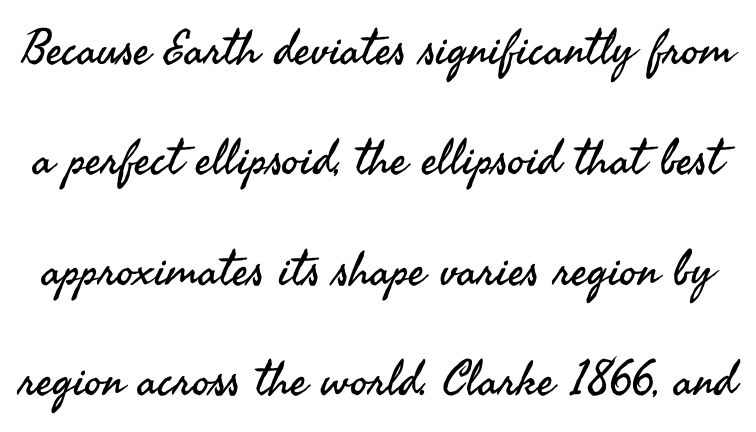
{"serif": "no", "bold": "no", "weight": "regular", "width": "normal", "stroke_contrast": "medium", "x_height": "small", "monospaced": "no", "underline": "no", "line_spacing": "loose", "line_spacing_ratio": 2.3, "letter_spacing": "normal", "letter_spacing_em": 0.0, "glyph_px": 48}
